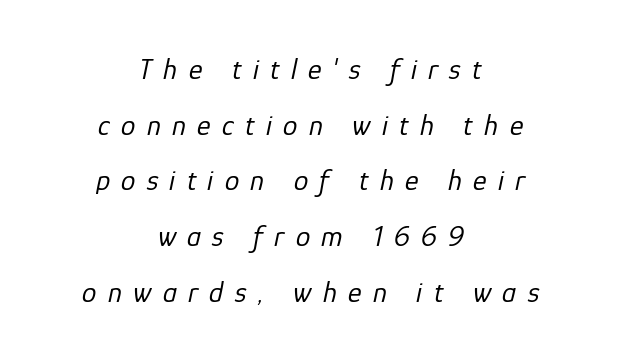
The image shows 29 px regular-weight type, italic (leaning right); set centered, loose line spacing (1.92x), unusually wide letter spacing (+0.39 em), not underlined; low stroke contrast and a medium x-height.
